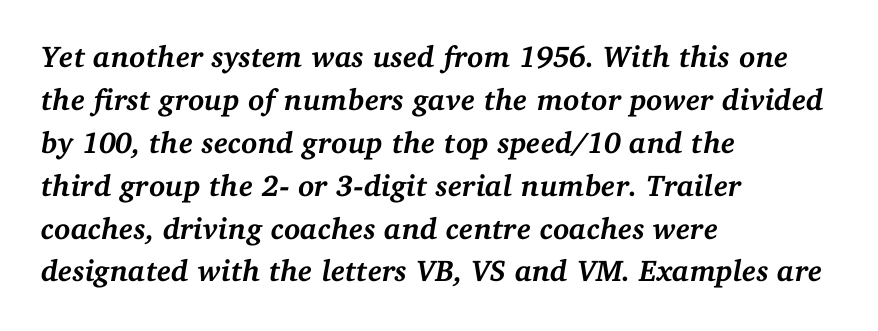
Rendered with sloped, italic letterforms. Small tapered or slab feet sit at the stroke ends, so this counts as serif. How would I describe the line gaps? Plain and ordinary. The gap between lines stays unmarked. These lines keep a tight, regular rhythm from letter to letter.
